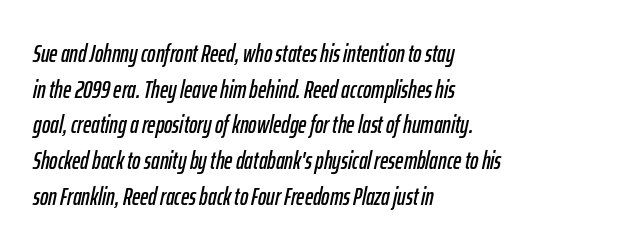
{"italic": "yes", "lean": "right", "slant_degrees": 12, "underline": "no", "align": "left", "line_spacing": "normal", "line_spacing_ratio": 1.43, "letter_spacing": "normal", "letter_spacing_em": 0.0, "glyph_px": 25}
